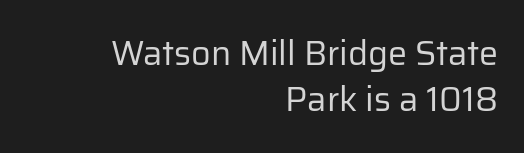
{"serif": "no", "italic": "no", "bold": "no", "weight": "regular", "width": "normal", "stroke_contrast": "low", "x_height": "medium", "monospaced": "no", "underline": "no", "align": "right", "line_spacing": "normal", "line_spacing_ratio": 1.36, "letter_spacing": "normal", "letter_spacing_em": 0.0, "glyph_px": 34}
